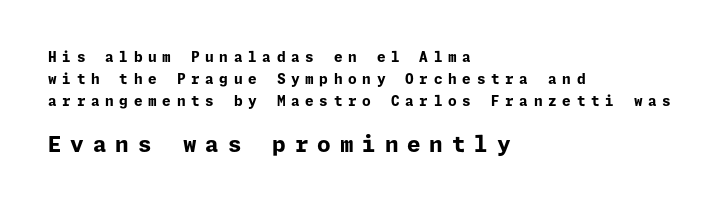
{"italic": "no", "bold": "yes", "underline": "no", "align": "left", "line_spacing": "normal", "line_spacing_ratio": 1.56, "letter_spacing": "wide", "letter_spacing_em": 0.4, "larger_block": "second", "size_ratio": 1.57, "glyph_px": 22}
